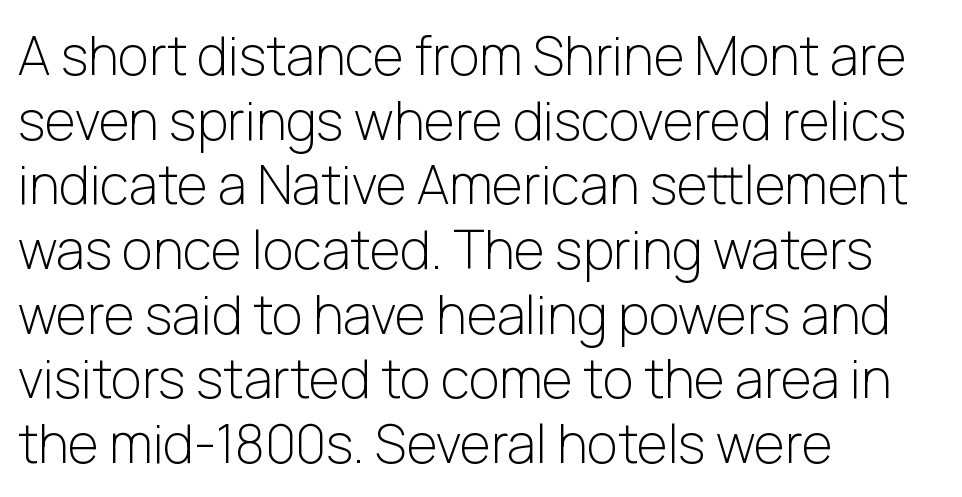
{"serif": "no", "italic": "no", "bold": "no", "weight": "light", "width": "normal", "stroke_contrast": "low", "x_height": "medium", "monospaced": "no", "underline": "no", "align": "left", "line_spacing_ratio": 1.22, "letter_spacing": "normal", "letter_spacing_em": 0.0, "glyph_px": 53}
